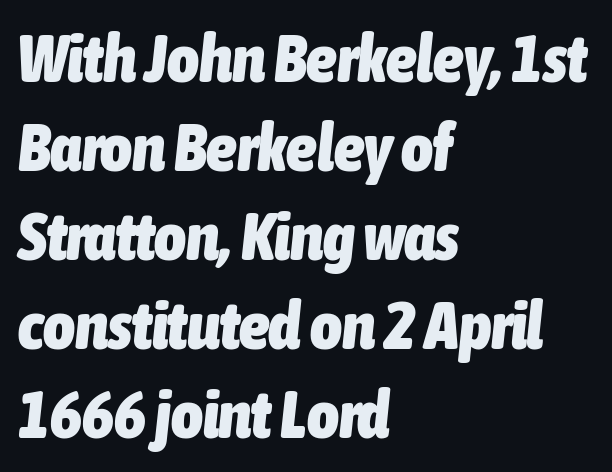
Character widths vary here, with narrow letters taking less room than wide ones. The passage shown has conventional tracking throughout. Quick note: underline off. Weight check: bold — yes, fully. Style check: oblique.
